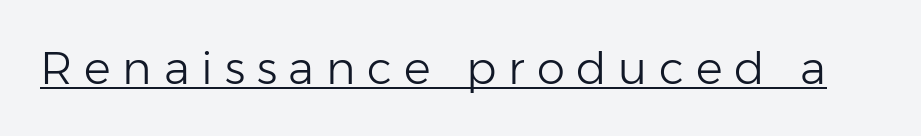
Q: Is the text bold? A: No.
Q: Is the text italic (slanted)? A: No, it is upright.
Q: Is the typeface a serif or a sans-serif typeface? A: Sans-serif.
Q: Is the text underlined? A: Yes.
Q: Is the spacing between letters normal or unusually wide? A: Unusually wide.
Q: Width (condensed, normal, or wide)? A: Normal.
Q: Stroke contrast? A: Low.
Q: x-height? A: Medium.
Q: Monospaced? A: No.
